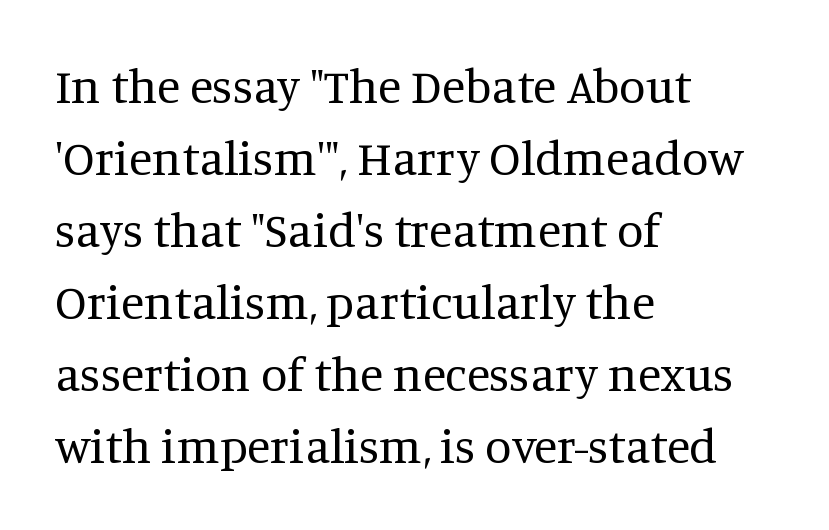
Does the type have serifs? Yes, each stem ends in a small foot. Line starts are locked; line ends wander. Quick note: underline off. There is no visible air inserted between adjacent glyphs.
